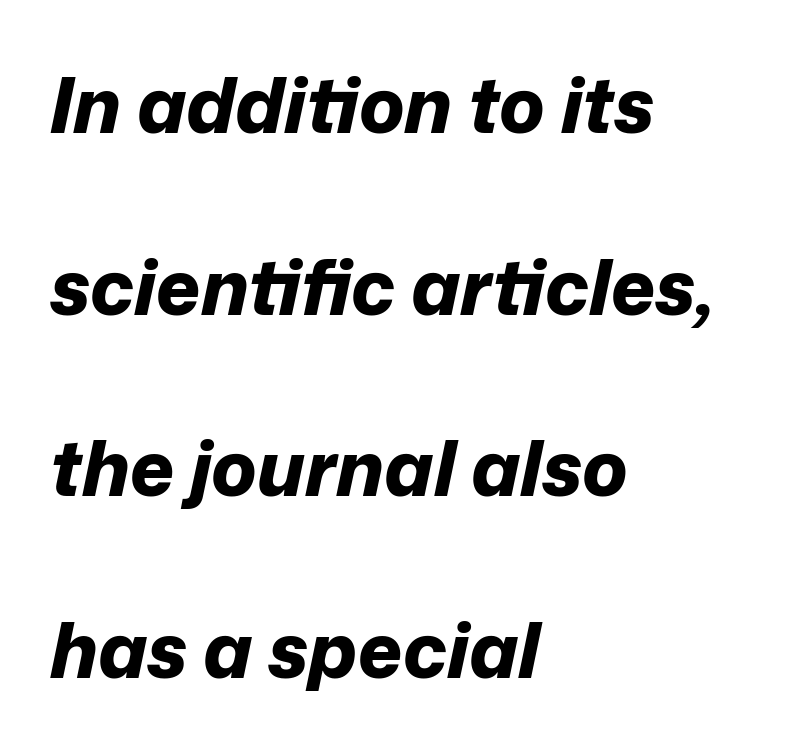
{"italic": "yes", "lean": "right", "slant_degrees": 12, "bold": "yes", "weight": "bold", "width": "normal", "stroke_contrast": "low", "x_height": "medium", "monospaced": "no", "underline": "no", "align": "left", "line_spacing": "loose", "line_spacing_ratio": 2.39, "letter_spacing": "normal", "letter_spacing_em": 0.0, "glyph_px": 76}
